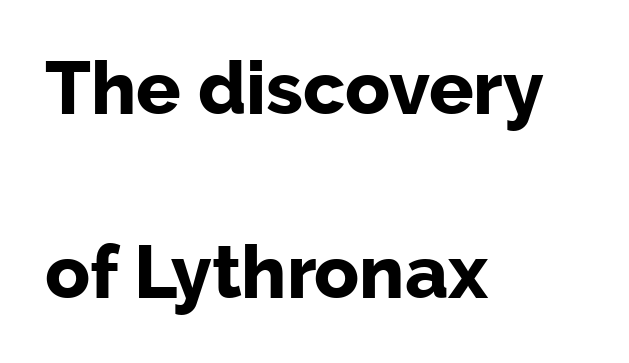
The image shows 74 px bold sans-serif type, upright; set left-aligned, loose line spacing (2.49x), normal letter spacing, not underlined; low stroke contrast and a medium x-height.
